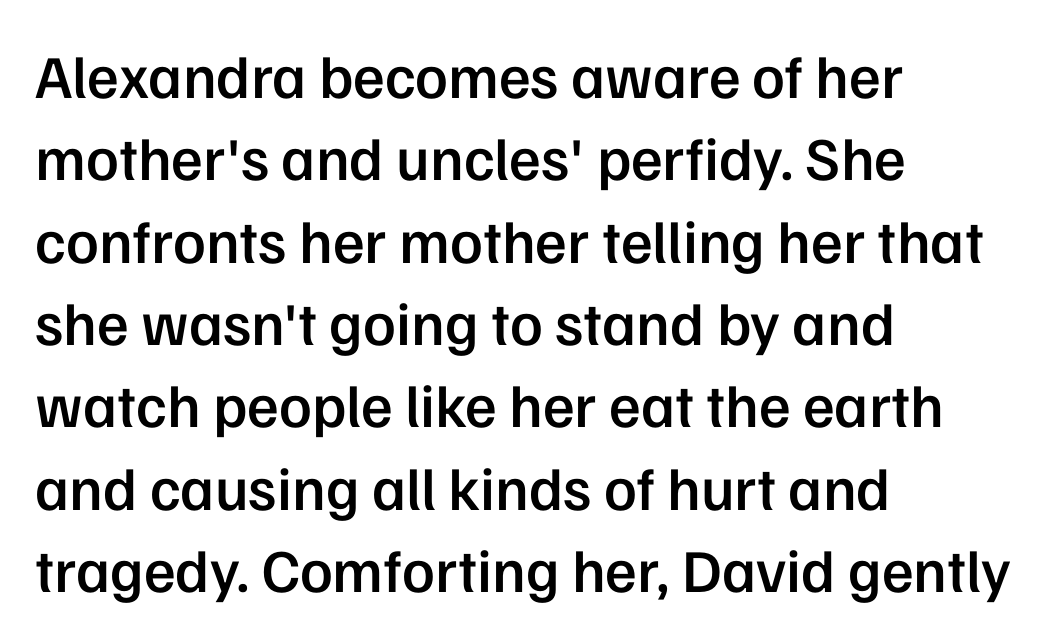
The image shows 61 px semibold sans-serif type, upright; set left-aligned, normal line spacing (1.35x), normal letter spacing, not underlined; low stroke contrast and a medium x-height.
